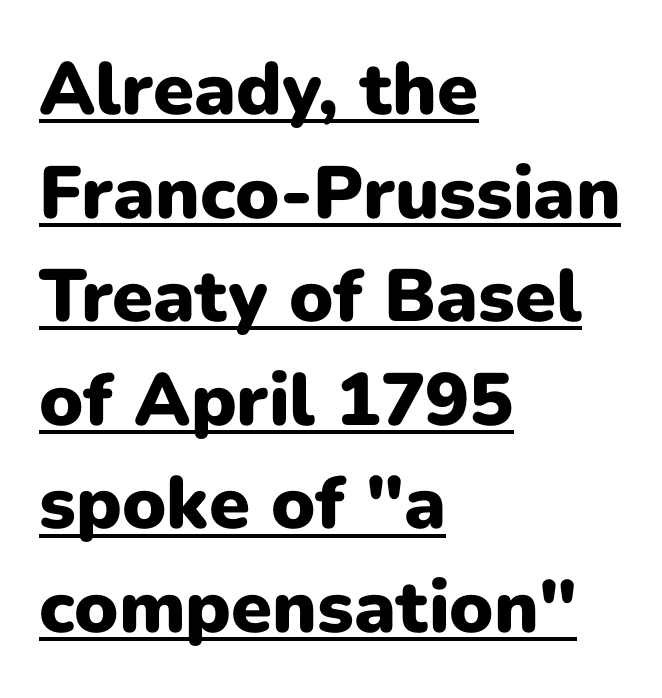
{"serif": "no", "italic": "no", "bold": "yes", "weight": "heavy", "width": "normal", "stroke_contrast": "low", "x_height": "medium", "monospaced": "no", "underline": "yes", "align": "left", "line_spacing": "normal", "line_spacing_ratio": 1.4, "letter_spacing": "normal", "letter_spacing_em": 0.0, "glyph_px": 74}
